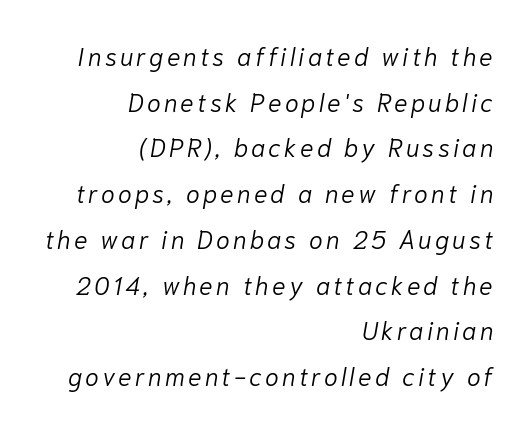
{"italic": "yes", "lean": "right", "slant_degrees": 10, "bold": "no", "underline": "no", "align": "right", "line_spacing_ratio": 1.83, "glyph_px": 25}
